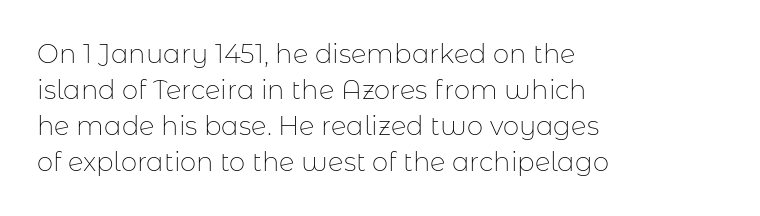
The image shows 26 px text type, upright; set left-aligned, normal line spacing (1.39x), normal letter spacing, not underlined.
